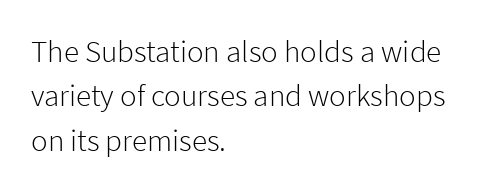
Q: Is the text bold? A: No.
Q: Is the text italic (slanted)? A: No, it is upright.
Q: Is the typeface a serif or a sans-serif typeface? A: Sans-serif.
Q: Is the text underlined? A: No.
Q: How is the paragraph aligned? A: Left-aligned.
Q: Is the spacing between letters normal or unusually wide? A: Normal.
Q: Is the spacing between lines tight, normal or loose? A: Normal.
Q: Width (condensed, normal, or wide)? A: Normal.
Q: Stroke contrast? A: Low.
Q: x-height? A: Medium.
Q: Monospaced? A: No.
